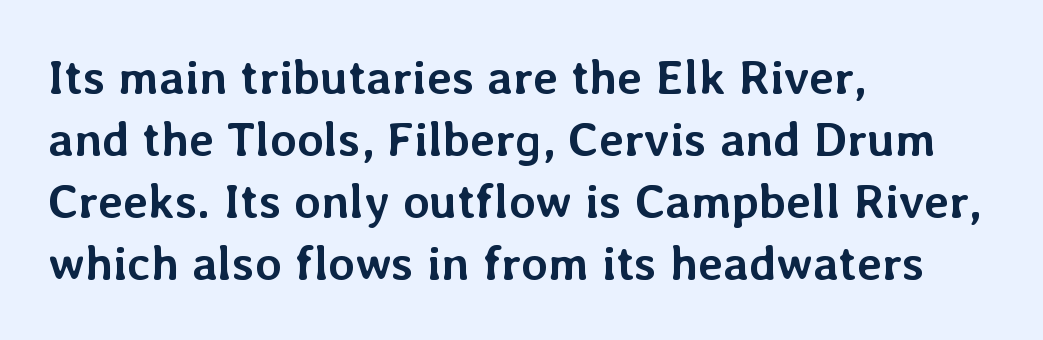
{"italic": "no", "bold": "yes", "weight": "semibold", "width": "normal", "stroke_contrast": "low", "x_height": "medium", "monospaced": "no", "underline": "no", "align": "left", "line_spacing": "normal", "line_spacing_ratio": 1.29, "letter_spacing": "normal", "letter_spacing_em": 0.0, "glyph_px": 48}
